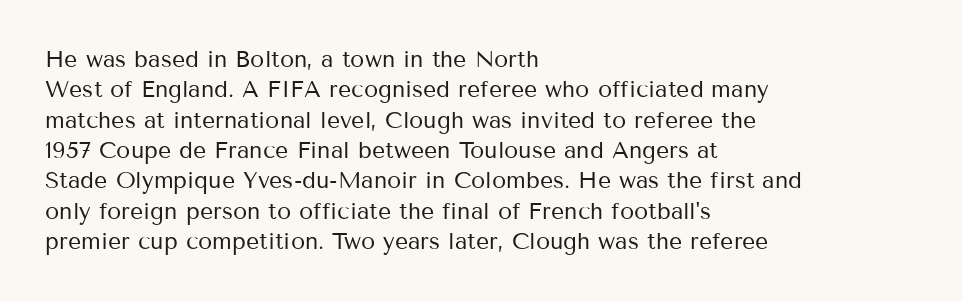
The space directly below the letters is spotless. Caption: standard tracking, unaltered. Vertically, the passage feels balanced, rows spaced as you'd expect. Does the lettering tilt? It doesn't — this is upright.
